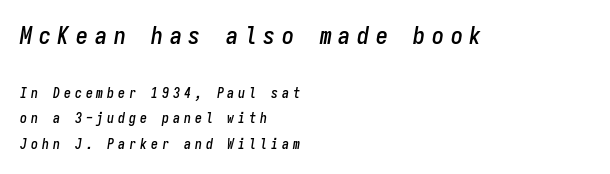
Q: Is the text italic (slanted)? A: Yes, it leans right by about 9 degrees.
Q: Is the text underlined? A: No.
Q: How is the paragraph aligned? A: Left-aligned.
Q: Is the spacing between letters normal or unusually wide? A: Unusually wide.
Q: Which block of text is set in a larger size, the first (top) or the second (bottom)? A: The first (top) one.
